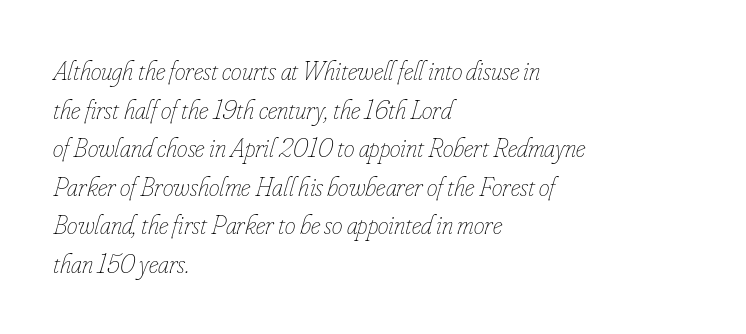
{"italic": "yes", "lean": "right", "slant_degrees": 16, "bold": "no", "underline": "no", "align": "left", "line_spacing": "normal", "line_spacing_ratio": 1.43, "letter_spacing": "normal", "letter_spacing_em": 0.0, "glyph_px": 27}
